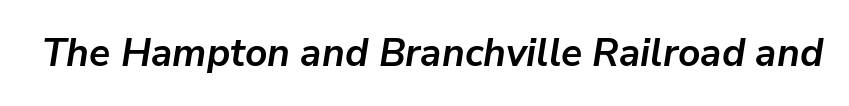
{"italic": "yes", "lean": "right", "slant_degrees": 9, "bold": "yes", "weight": "semibold", "width": "normal", "stroke_contrast": "low", "x_height": "medium", "monospaced": "no", "underline": "no", "letter_spacing": "normal", "letter_spacing_em": 0.0, "glyph_px": 39}
